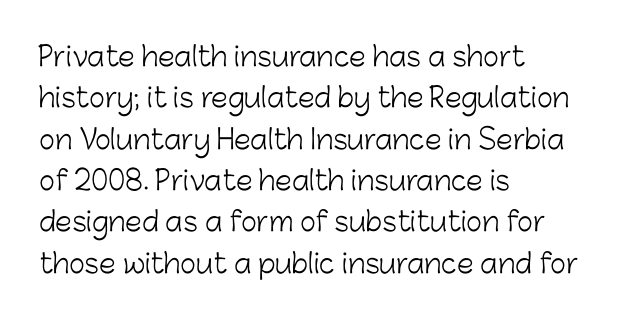
The image shows 27 px text type, upright; set left-aligned, normal line spacing (1.53x), normal letter spacing, not underlined.
